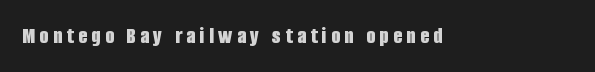
Q: Is the text bold? A: Yes.
Q: Is the text italic (slanted)? A: No, it is upright.
Q: Is the text underlined? A: No.
Q: Is the spacing between letters normal or unusually wide? A: Unusually wide.
